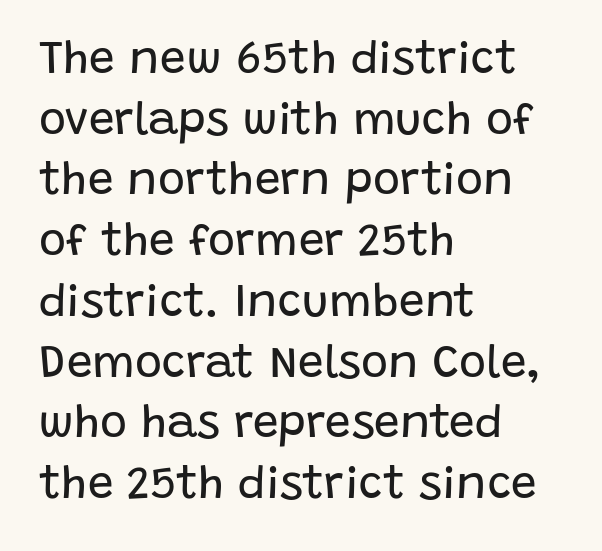
{"serif": "no", "italic": "no", "bold": "no", "weight": "regular", "width": "normal", "stroke_contrast": "low", "x_height": "large", "monospaced": "no", "underline": "no", "align": "left", "line_spacing": "normal", "line_spacing_ratio": 1.32, "letter_spacing": "normal", "letter_spacing_em": 0.0, "glyph_px": 46}
